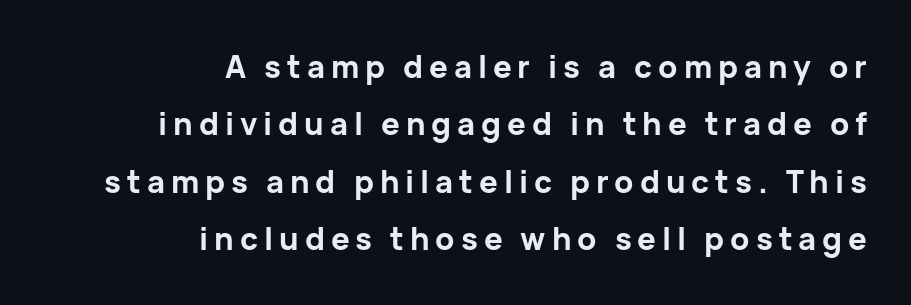
Type without underlining. The passage shown is emphatically bold. Unlike italic type, these characters show no tilt at all. The ragged edge is on the left, which tells us the setting is flush right. Looks like regular typesetting: each glyph gets only the width it needs.
